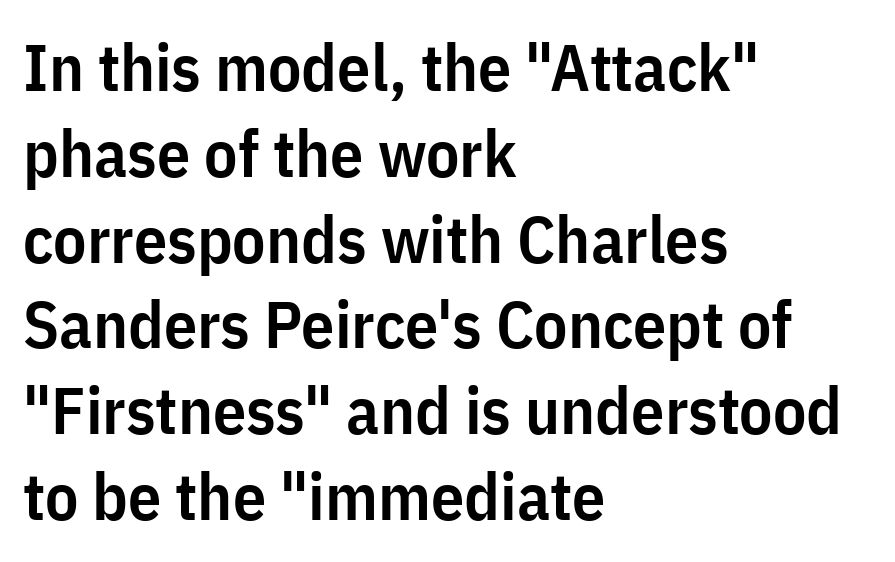
The image shows 66 px semibold, condensed sans-serif type, upright; set left-aligned, normal line spacing (1.3x), normal letter spacing, not underlined; low stroke contrast and a medium x-height.
